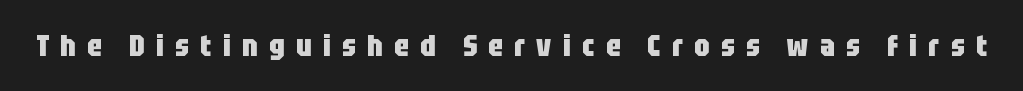
The image shows 30 px heavy, condensed sans-serif type, upright; set unusually wide letter spacing (+0.38 em), not underlined; low stroke contrast and a large x-height.
